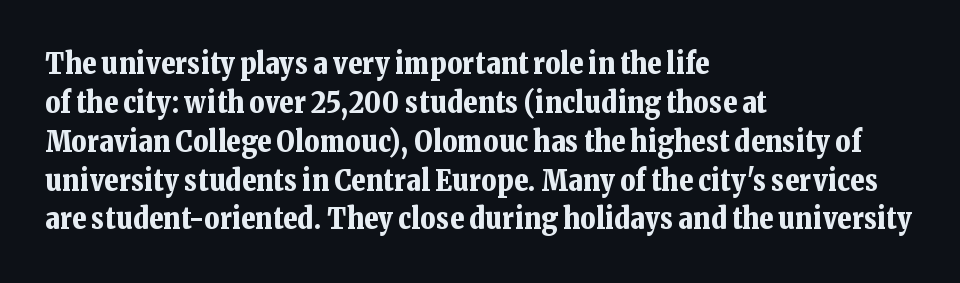
Q: Is the text bold? A: Yes.
Q: Is the text italic (slanted)? A: No, it is upright.
Q: Is the typeface a serif or a sans-serif typeface? A: Serif.
Q: Is the text underlined? A: No.
Q: How is the paragraph aligned? A: Left-aligned.
Q: Is the spacing between letters normal or unusually wide? A: Normal.
Q: Is the spacing between lines tight, normal or loose? A: Normal.
Q: Width (condensed, normal, or wide)? A: Normal.
Q: Stroke contrast? A: Low.
Q: x-height? A: Medium.
Q: Monospaced? A: No.
